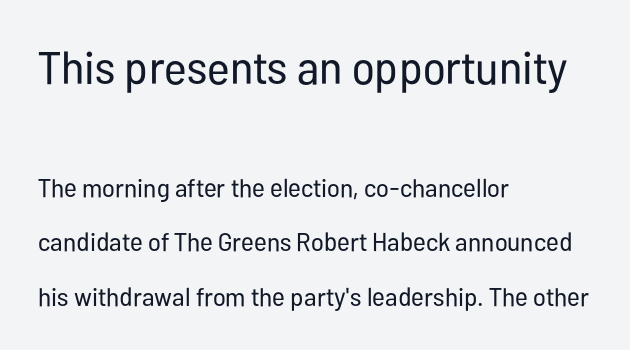
The image shows 46 px regular-weight, condensed sans-serif type, upright; set left-aligned, loose line spacing (2.09x), normal letter spacing, not underlined; the first (top) block is 1.77x larger; low stroke contrast and a medium x-height.
